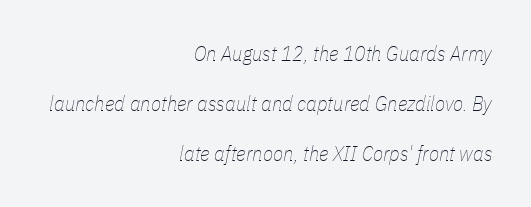
{"italic": "yes", "lean": "right", "slant_degrees": 11, "bold": "no", "underline": "no", "align": "right", "line_spacing": "loose", "line_spacing_ratio": 2.39, "letter_spacing": "normal", "letter_spacing_em": 0.0, "glyph_px": 21}
